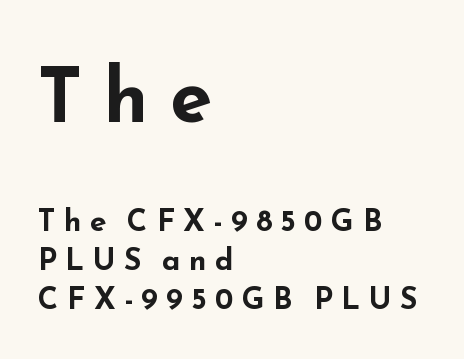
The image shows 76 px bold, wide sans-serif type, upright; set left-aligned, normal line spacing (1.3x), unusually wide letter spacing (+0.28 em), not underlined; the first (top) block is 2.53x larger; low stroke contrast and a small x-height.
